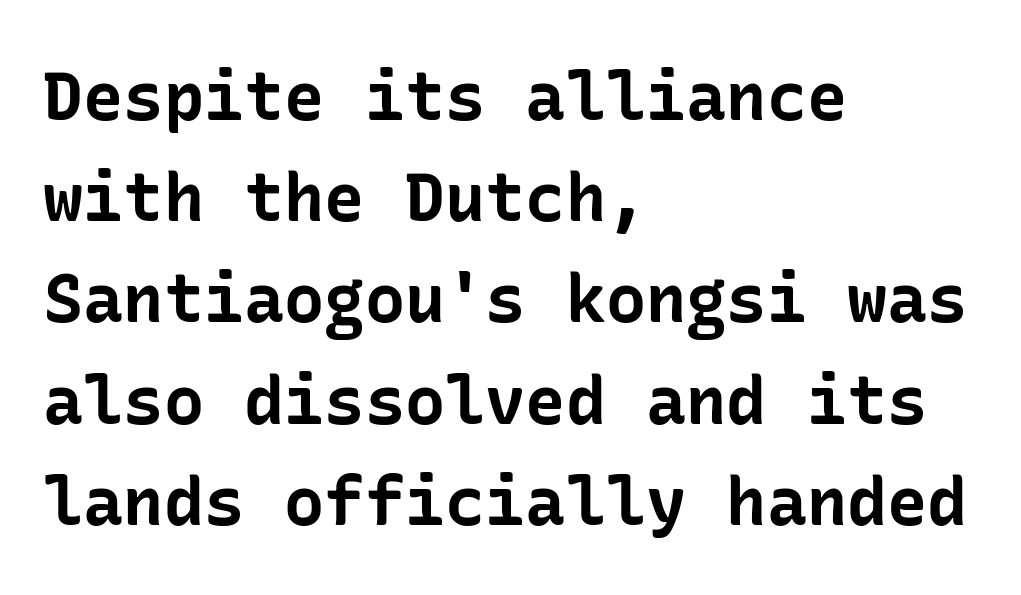
Q: Is the text bold? A: Yes.
Q: Is the text italic (slanted)? A: No, it is upright.
Q: Is the typeface a serif or a sans-serif typeface? A: Sans-serif.
Q: Is the text underlined? A: No.
Q: How is the paragraph aligned? A: Left-aligned.
Q: Is the spacing between letters normal or unusually wide? A: Normal.
Q: Is the spacing between lines tight, normal or loose? A: Normal.
Q: Width (condensed, normal, or wide)? A: Normal.
Q: Stroke contrast? A: Low.
Q: x-height? A: Medium.
